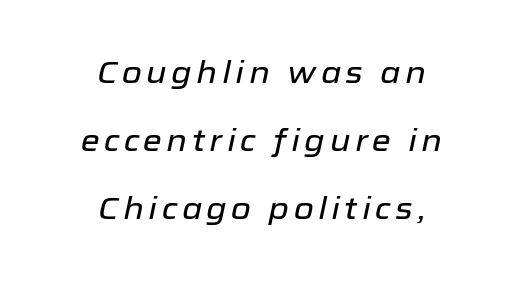
Q: Is the text italic (slanted)? A: Yes, it leans right by about 12 degrees.
Q: Is the text underlined? A: No.
Q: How is the paragraph aligned? A: Centered.
Q: Is the spacing between lines tight, normal or loose? A: Loose.
Q: Width (condensed, normal, or wide)? A: Normal.
Q: Stroke contrast? A: Low.
Q: x-height? A: Medium.
Q: Monospaced? A: No.
